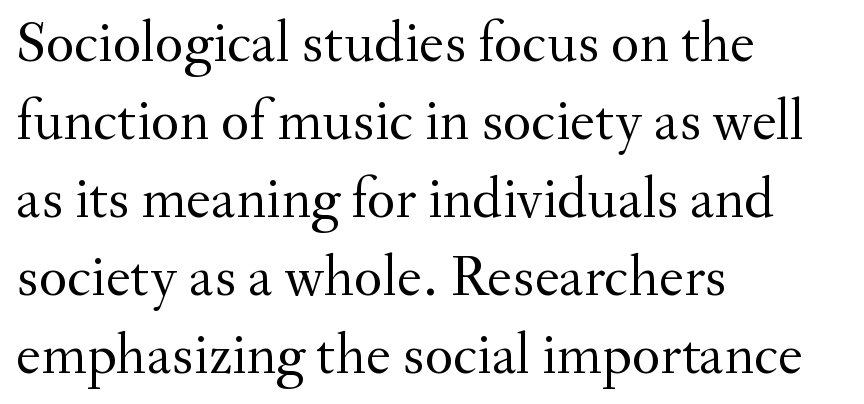
{"serif": "yes", "italic": "no", "bold": "no", "weight": "regular", "width": "normal", "stroke_contrast": "medium", "x_height": "small", "monospaced": "no", "underline": "no", "align": "left", "line_spacing": "normal", "line_spacing_ratio": 1.32, "letter_spacing": "normal", "letter_spacing_em": 0.0, "glyph_px": 59}
